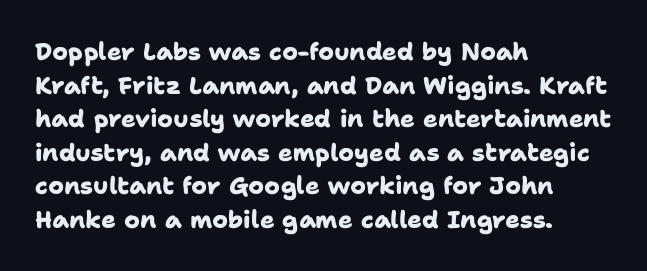
Emphasis by weight is at full strength: bold. Clear beneath every line of the passage. The tracking reads as untouched default to a designer's eye. Horizontal bands of white between lines are of average thickness. Caption: multi-line text, flush left, ragged right.
